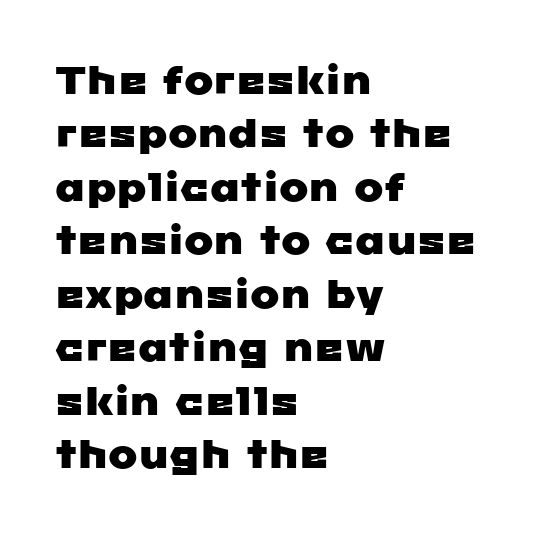
Q: Is the typeface a serif or a sans-serif typeface? A: Sans-serif.
Q: Is the text underlined? A: No.
Q: How is the paragraph aligned? A: Left-aligned.
Q: Is the spacing between letters normal or unusually wide? A: Normal.
Q: Is the spacing between lines tight, normal or loose? A: Normal.
Q: Width (condensed, normal, or wide)? A: Wide.
Q: Stroke contrast? A: Low.
Q: x-height? A: Medium.
Q: Monospaced? A: No.
